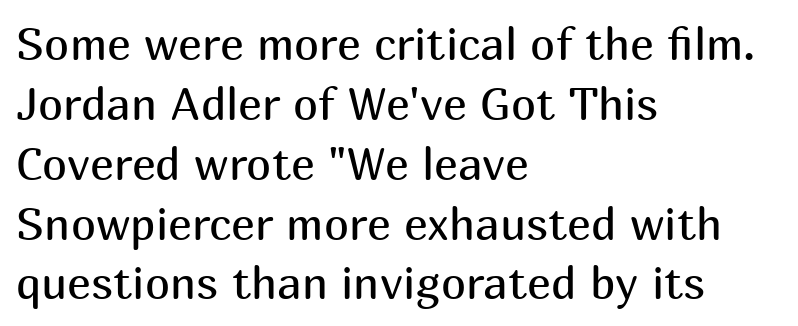
The image shows 45 px regular-weight sans-serif type, upright; set left-aligned, normal line spacing (1.33x), normal letter spacing, not underlined; medium stroke contrast and a medium x-height.
